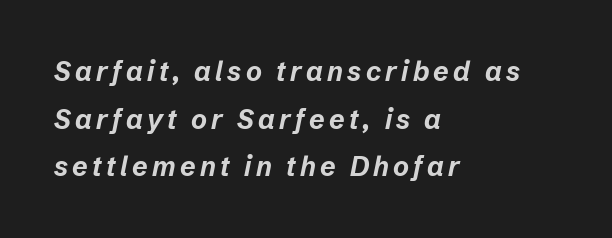
This rendering uses left alignment, leaving the right contour irregular. Beneath every word, the page is bare. The typography opts for an oblique posture over an upright one. A full-strength bold gives these letters their thick strokes.
